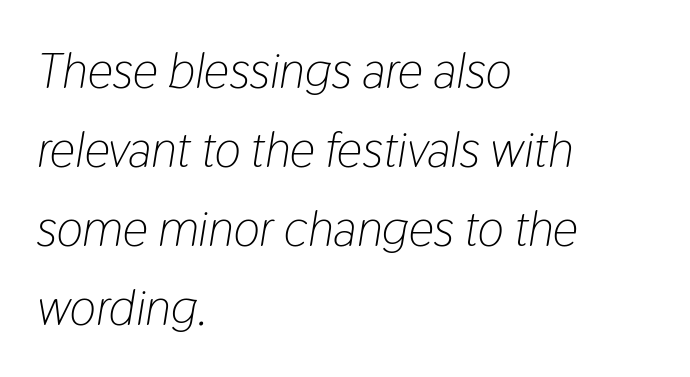
{"italic": "yes", "lean": "right", "slant_degrees": 9, "bold": "no", "weight": "light", "width": "condensed", "stroke_contrast": "low", "x_height": "medium", "monospaced": "no", "underline": "no", "align": "left", "line_spacing": "normal", "line_spacing_ratio": 1.58, "letter_spacing": "normal", "letter_spacing_em": 0.0, "glyph_px": 50}
